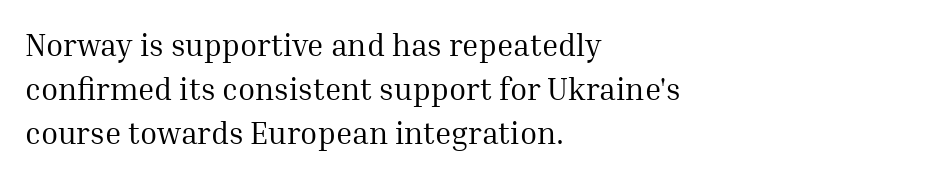
Q: Is the text bold? A: No.
Q: Is the text italic (slanted)? A: No, it is upright.
Q: Is the typeface a serif or a sans-serif typeface? A: Serif.
Q: Is the text underlined? A: No.
Q: How is the paragraph aligned? A: Left-aligned.
Q: Is the spacing between letters normal or unusually wide? A: Normal.
Q: Is the spacing between lines tight, normal or loose? A: Normal.
Q: Width (condensed, normal, or wide)? A: Normal.
Q: Stroke contrast? A: Medium.
Q: x-height? A: Medium.
Q: Monospaced? A: No.
